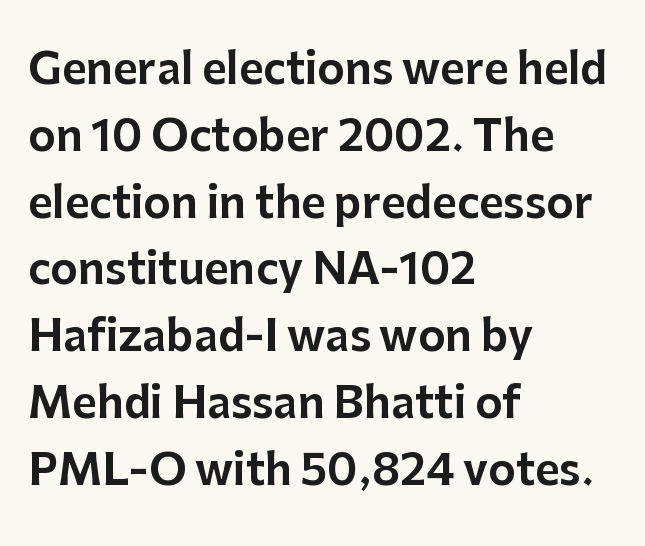
How would I describe the line gaps? Plain and ordinary. You can tell it's not italic because the verticals are truly vertical. The string is rendered with underlining switched off. The characters display no serif detailing; their extremities are plain. Short note: letters normally spaced. These lines are set flush left with a ragged right edge.
